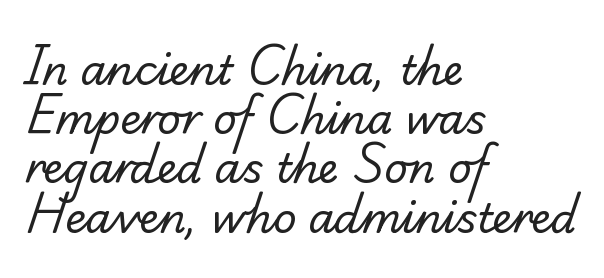
The image shows 41 px regular-weight serif type; set left-aligned, line spacing 1.2x, normal letter spacing, not underlined; low stroke contrast and a small x-height.
